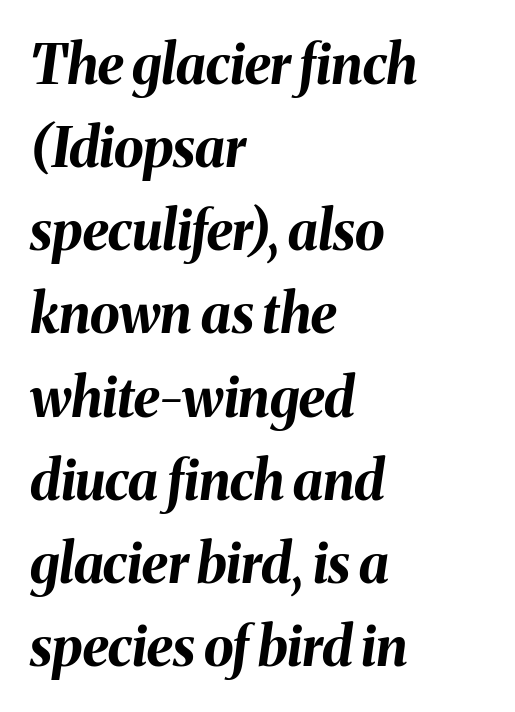
Lines of text with bare space underneath. Reading down the block, your eye returns to a fixed left position each line. The rendering uses natural spacing where letterforms have individual widths. Spacing between characters is what you'd get straight out of the box. One glance says typical: line gaps are just what's usual. Weight: bold.
